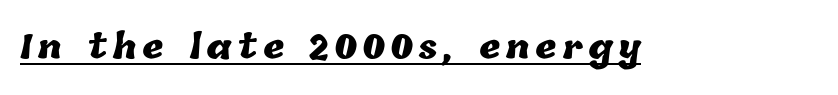
The image shows 33 px heavy type; set underlined; low stroke contrast and a medium x-height.
